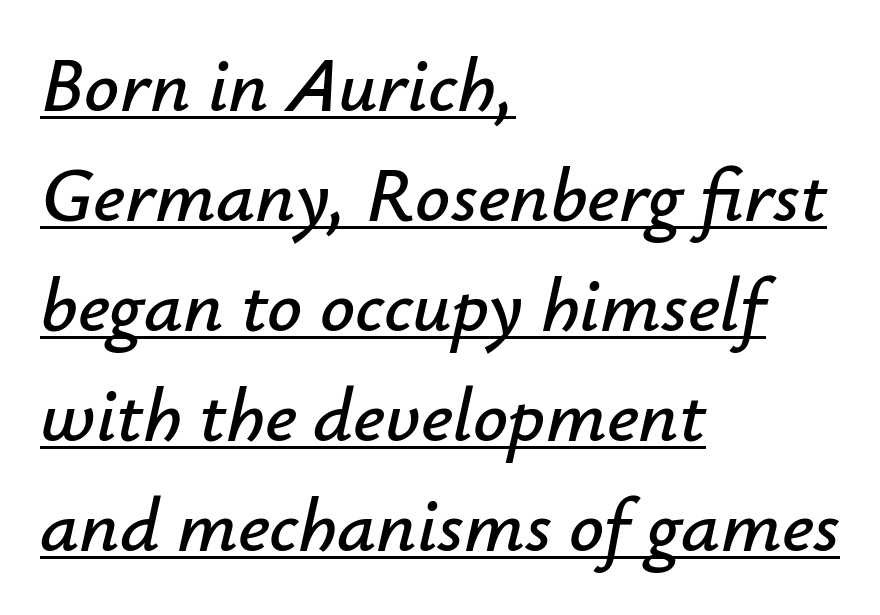
Q: Is the text italic (slanted)? A: Yes, it leans right by about 12 degrees.
Q: Is the text underlined? A: Yes.
Q: How is the paragraph aligned? A: Left-aligned.
Q: Is the spacing between letters normal or unusually wide? A: Normal.
Q: Is the spacing between lines tight, normal or loose? A: Normal.
Q: Width (condensed, normal, or wide)? A: Normal.
Q: Stroke contrast? A: Low.
Q: x-height? A: Small.
Q: Monospaced? A: No.
